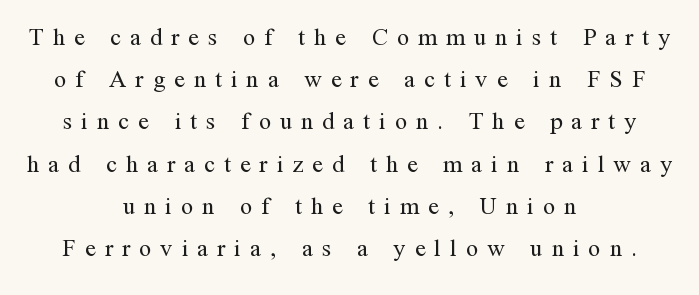
The image shows 24 px text type, upright; set centered, line spacing 1.76x, unusually wide letter spacing (+0.38 em), not underlined.
